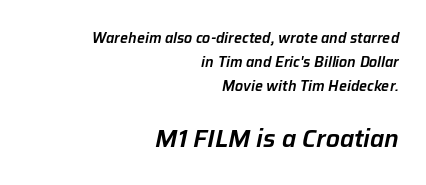
Q: Is the text italic (slanted)? A: Yes, it leans right by about 12 degrees.
Q: Is the text underlined? A: No.
Q: How is the paragraph aligned? A: Right-aligned.
Q: Is the spacing between letters normal or unusually wide? A: Normal.
Q: Which block of text is set in a larger size, the first (top) or the second (bottom)? A: The second (bottom) one.
